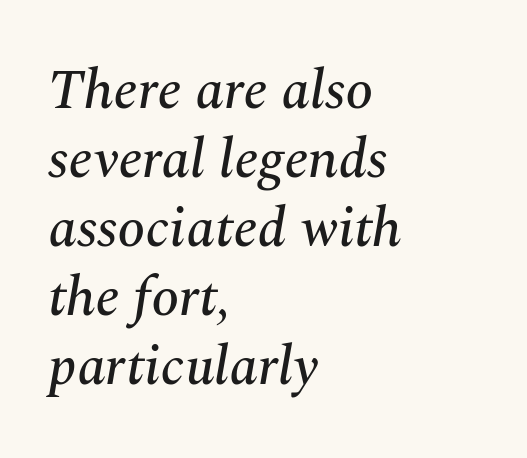
The image shows 56 px serif type, italic (leaning right); set left-aligned, line spacing 1.23x, normal letter spacing, not underlined; medium stroke contrast and a medium x-height.
